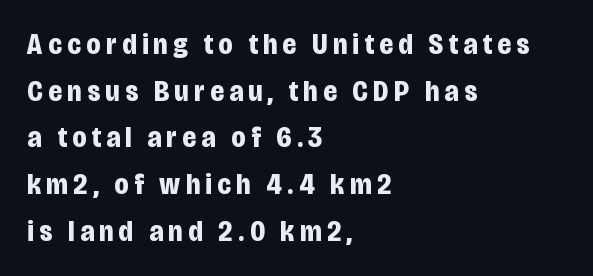
Q: Is the text bold? A: Yes.
Q: Is the text italic (slanted)? A: No, it is upright.
Q: Is the typeface a serif or a sans-serif typeface? A: Sans-serif.
Q: Is the text underlined? A: No.
Q: How is the paragraph aligned? A: Left-aligned.
Q: Is the spacing between lines tight, normal or loose? A: Normal.
Q: Width (condensed, normal, or wide)? A: Condensed.
Q: Stroke contrast? A: Low.
Q: x-height? A: Large.
Q: Monospaced? A: No.
